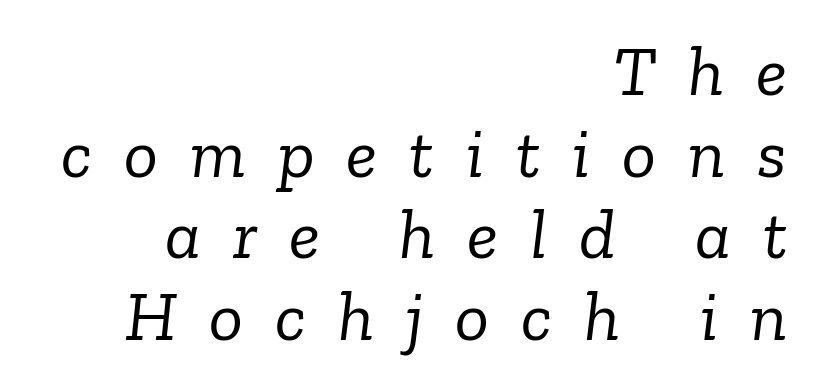
The line-height multiplier appears low, near solid setting. To sum up the face: it has serifs. Character widths vary here, with narrow letters taking less room than wide ones. The area under the type is left untouched. Horizontally, the lines are justified to the trailing edge only.
